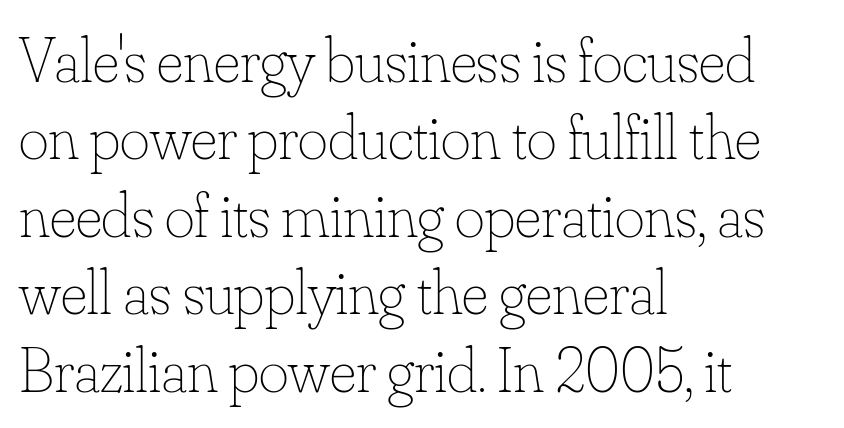
The strip under each line holds only bare page. You could call the tracking neutral — neither tight nor loose. These lines were composed using upright roman letters. These glyphs show unthickened strokes, regular width or finer. Here the designer chose a conventional face with non-uniform glyph widths. The paragraph shown leans on its left margin.
